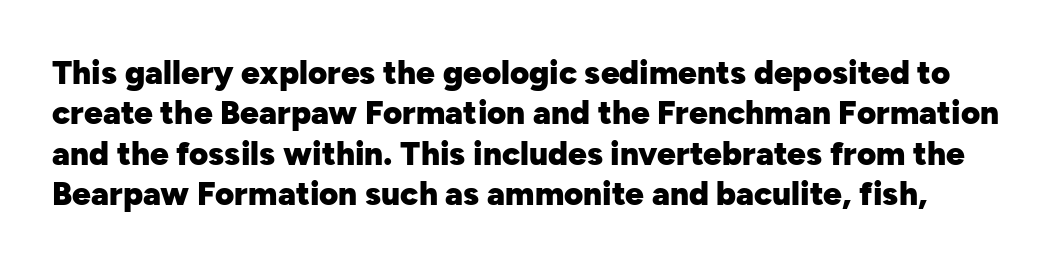
Serifs: no, the terminals of the letterforms are clean. Looks like regular typesetting: each glyph gets only the width it needs. The specimen reads as upright at a glance. On the weight axis this lands at bold, roughly 700.
